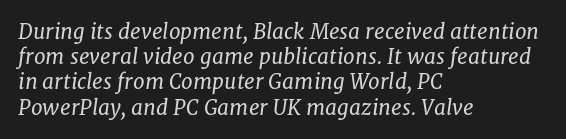
Clear beneath every line of the passage. Heft: none added — not bold. There is no visible air inserted between adjacent glyphs. The rag falls on the right side of this text block.
